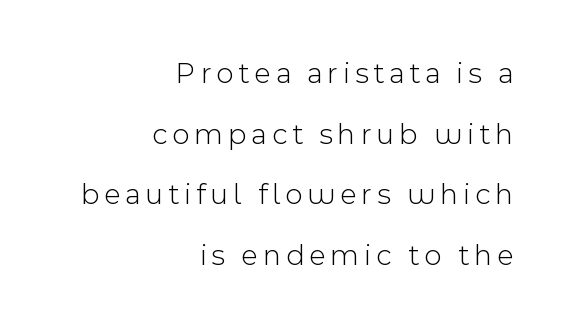
{"serif": "no", "italic": "no", "bold": "no", "weight": "light", "width": "normal", "x_height": "medium", "monospaced": "no", "underline": "no", "align": "right", "line_spacing": "loose", "line_spacing_ratio": 2.02, "glyph_px": 30}
